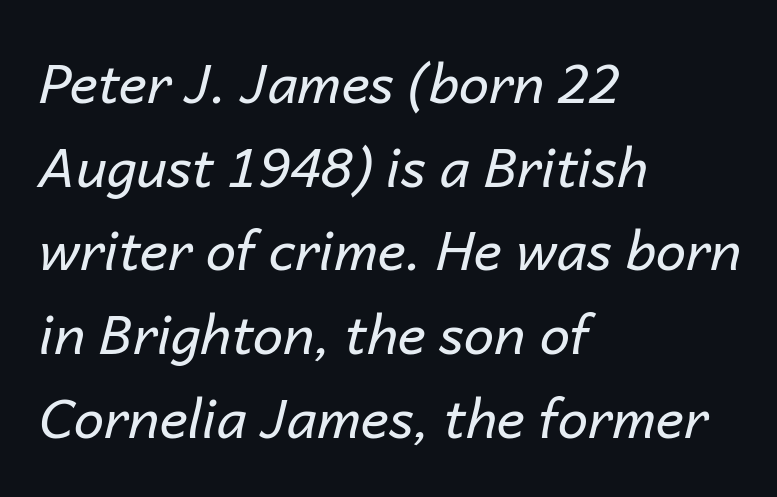
{"italic": "yes", "lean": "right", "slant_degrees": 14, "bold": "no", "weight": "regular", "width": "normal", "stroke_contrast": "low", "x_height": "medium", "monospaced": "no", "underline": "no", "align": "left", "line_spacing": "normal", "line_spacing_ratio": 1.55, "letter_spacing": "normal", "letter_spacing_em": 0.0, "glyph_px": 54}
